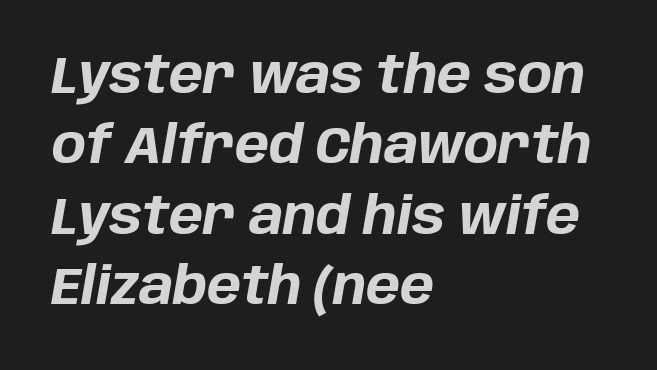
Q: Is the text bold? A: Yes.
Q: Is the text italic (slanted)? A: Yes, it leans right by about 10 degrees.
Q: Is the text underlined? A: No.
Q: How is the paragraph aligned? A: Left-aligned.
Q: Is the spacing between letters normal or unusually wide? A: Normal.
Q: Is the spacing between lines tight, normal or loose? A: Normal.
Q: Width (condensed, normal, or wide)? A: Normal.
Q: Stroke contrast? A: Low.
Q: x-height? A: Large.
Q: Monospaced? A: No.
